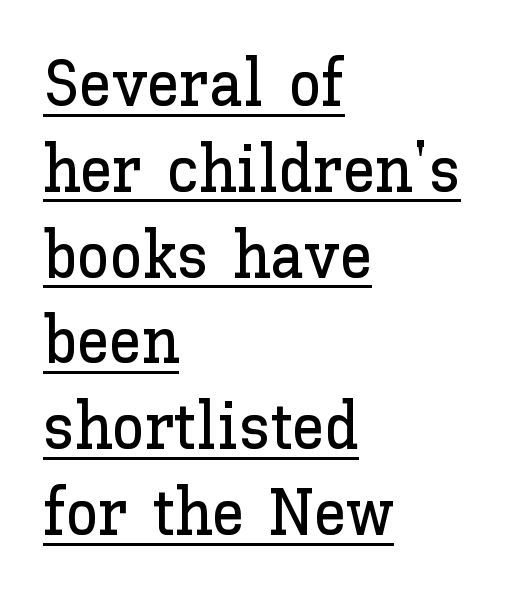
The image shows 66 px text type, upright; set left-aligned, normal line spacing (1.3x), normal letter spacing, underlined; low stroke contrast and a medium x-height.
